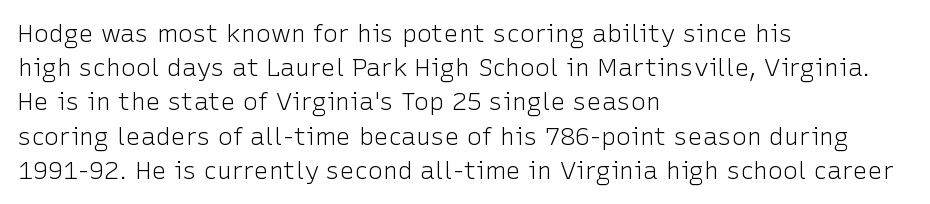
{"italic": "no", "bold": "no", "underline": "no", "align": "left", "line_spacing": "normal", "line_spacing_ratio": 1.37, "letter_spacing": "normal", "letter_spacing_em": 0.0, "glyph_px": 25}
